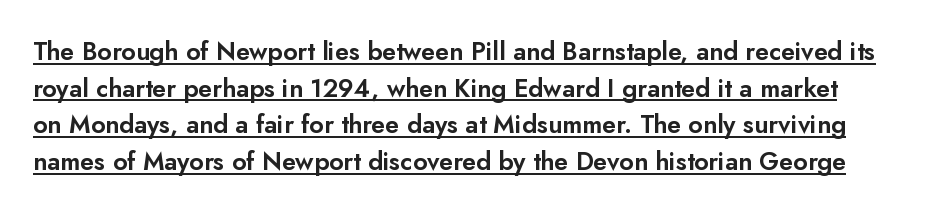
The image shows 25 px text type, upright; set normal line spacing (1.47x), normal letter spacing, underlined.
